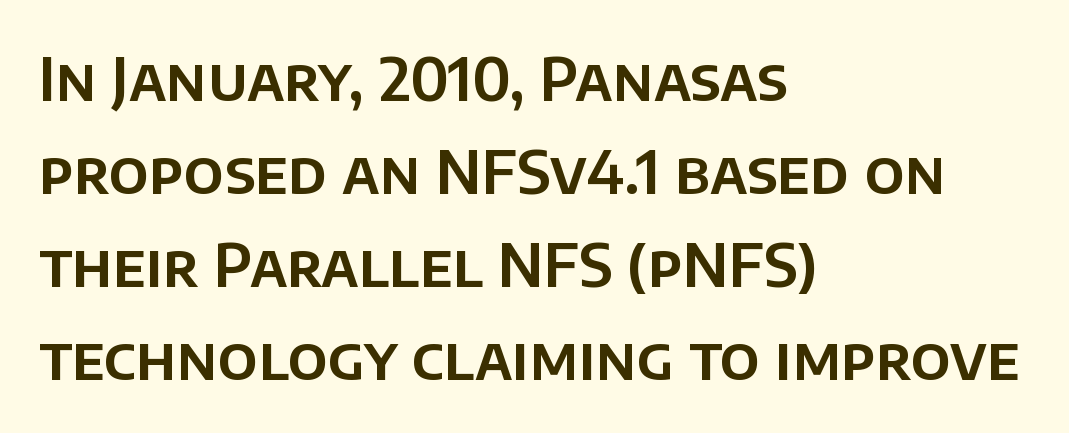
The image shows 60 px sans-serif type, upright; set left-aligned, normal line spacing (1.55x), normal letter spacing, not underlined; low stroke contrast and a large x-height.
